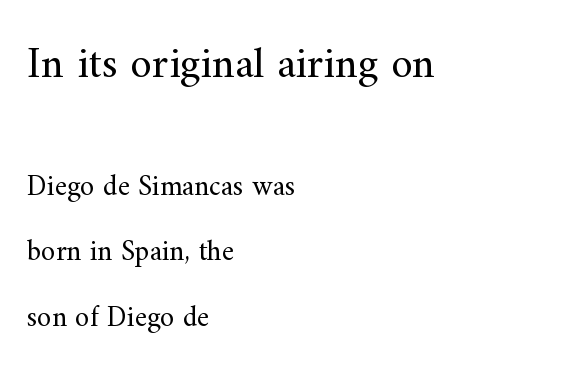
The image shows 44 px regular-weight serif type, upright; set left-aligned, loose line spacing (2.26x), normal letter spacing, not underlined; the first (top) block is 1.52x larger; medium stroke contrast and a small x-height.
